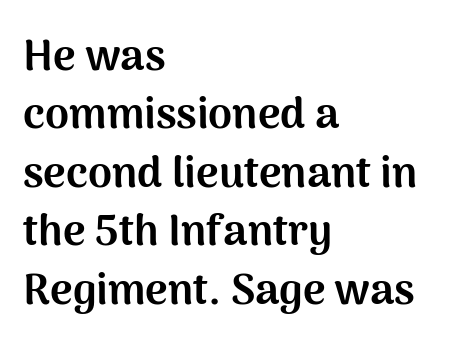
A typesetter would call this proportional, since set widths differ per character. Stroke terminals: plain, sans-serif. Typeset ragged right — the left edge is the straight one. Unlike italic type, these characters show no tilt at all. The space between consecutive lines is moderate.
